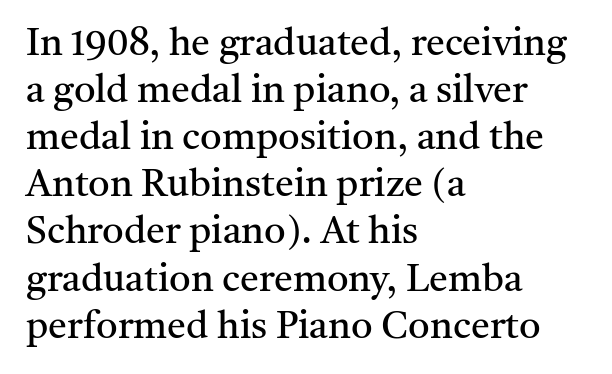
Nothing heavy about these letters — not bold at all. Descenders are the only things crossing below the line. Small tapered or slab feet sit at the stroke ends, so this counts as serif. Quick note: not italic, upright. Proportional: the letters do not fall into vertical columns. A student would call this left alignment; a typographer would say flush left, rag right.
